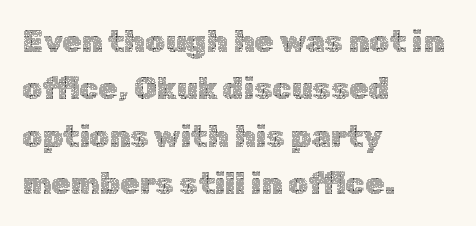
The image shows 31 px thin type, upright; set left-aligned, normal line spacing (1.53x), normal letter spacing, not underlined; a medium x-height.
